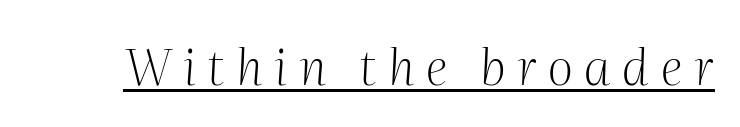
What decoration does the sample have? An underline. Characters are canted at an angle relative to the baseline's perpendicular. Substantial extra tracking has been applied to these lines. To sum up the face: it has serifs. Is the type heavy? It reads as light-to-regular instead.
